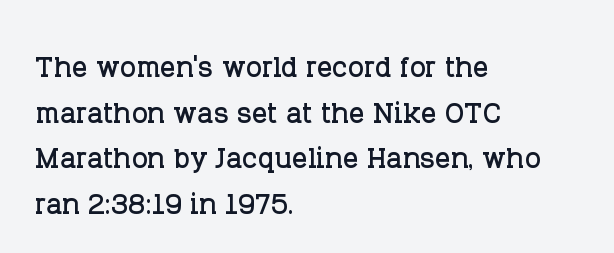
Q: Is the text italic (slanted)? A: No, it is upright.
Q: Is the typeface a serif or a sans-serif typeface? A: Serif.
Q: Is the text underlined? A: No.
Q: How is the paragraph aligned? A: Left-aligned.
Q: Is the spacing between letters normal or unusually wide? A: Normal.
Q: Width (condensed, normal, or wide)? A: Normal.
Q: Stroke contrast? A: Low.
Q: x-height? A: Large.
Q: Monospaced? A: No.
